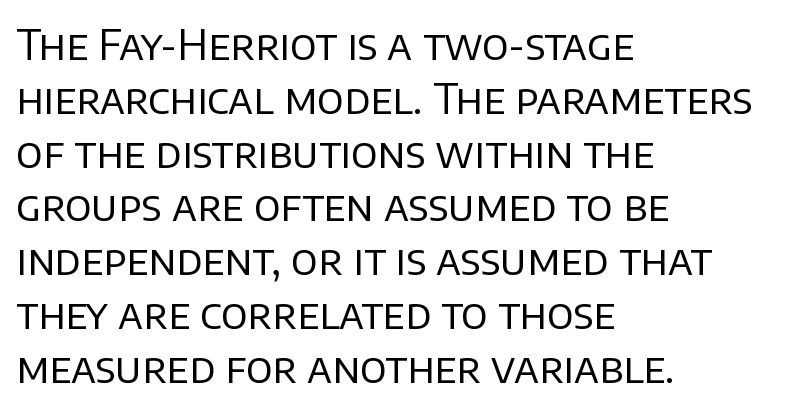
The image shows 42 px regular-weight sans-serif type, upright; set left-aligned, normal line spacing (1.28x), normal letter spacing, not underlined; low stroke contrast and a large x-height.
